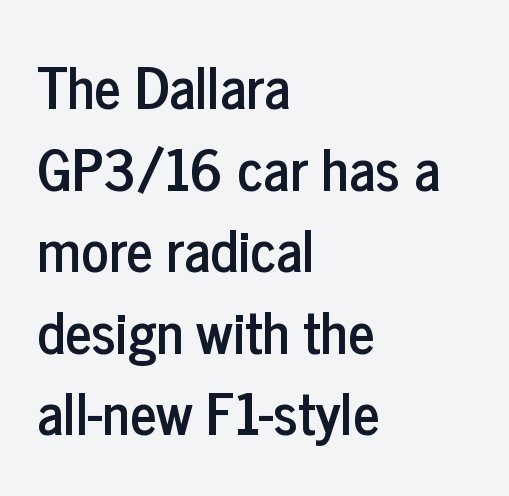
Nobody drew a line under any word here. Regarding serifs, this sample does without them. The compositor pushed each line to the left boundary. The axis of the letterforms is exactly vertical. Baseline-to-baseline distance is the conventional proportion of letter height. Nobody touched the tracking dial on this one.
